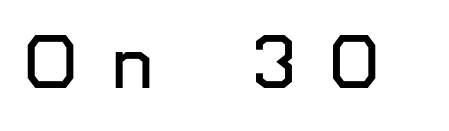
If you drew a line through each stem, it would be perfectly vertical. Caption: expanded tracking, letters set apart. Grotesque or geometric, the face here clearly has no serifs. Descenders are the only things crossing below the line. Here the designer chose a conventional face with non-uniform glyph widths.
